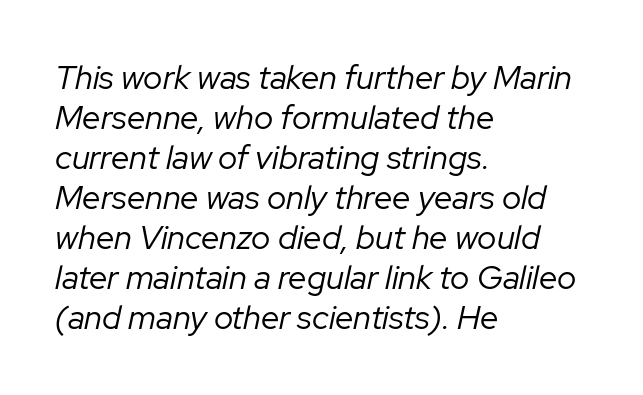
Q: Is the text bold? A: No.
Q: Is the text italic (slanted)? A: Yes, it leans right by about 12 degrees.
Q: Is the text underlined? A: No.
Q: How is the paragraph aligned? A: Left-aligned.
Q: Is the spacing between letters normal or unusually wide? A: Normal.
Q: Width (condensed, normal, or wide)? A: Normal.
Q: Stroke contrast? A: Low.
Q: x-height? A: Medium.
Q: Monospaced? A: No.
